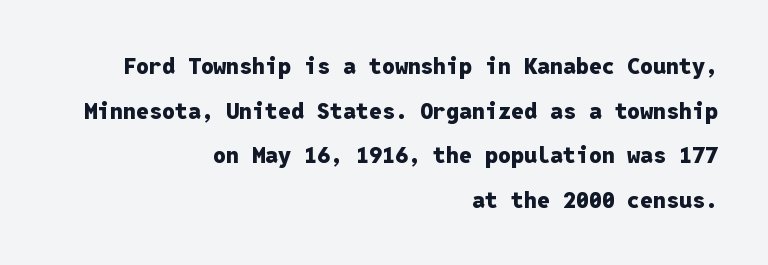
{"italic": "no", "bold": "yes", "underline": "no", "align": "right", "line_spacing": "loose", "line_spacing_ratio": 1.94, "letter_spacing": "normal", "letter_spacing_em": 0.0, "glyph_px": 23}
